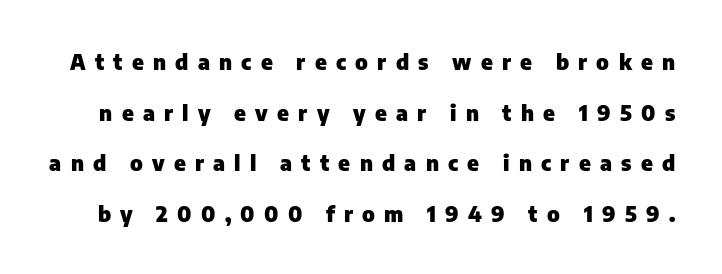
The image shows 22 px bold type, upright; set loose line spacing (2.3x), unusually wide letter spacing (+0.42 em), not underlined.
